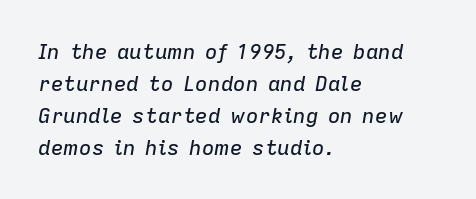
The image shows 21 px text type, italic (leaning right); set left-aligned, normal line spacing (1.52x), normal letter spacing, not underlined.
